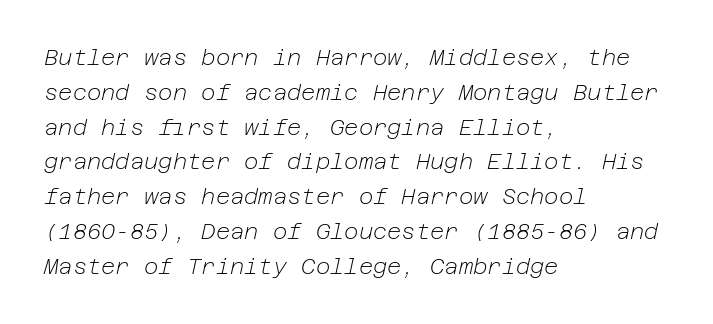
Q: Is the text bold? A: No.
Q: Is the text italic (slanted)? A: Yes, it leans right by about 12 degrees.
Q: Is the text underlined? A: No.
Q: How is the paragraph aligned? A: Left-aligned.
Q: Is the spacing between letters normal or unusually wide? A: Normal.
Q: Is the spacing between lines tight, normal or loose? A: Normal.
